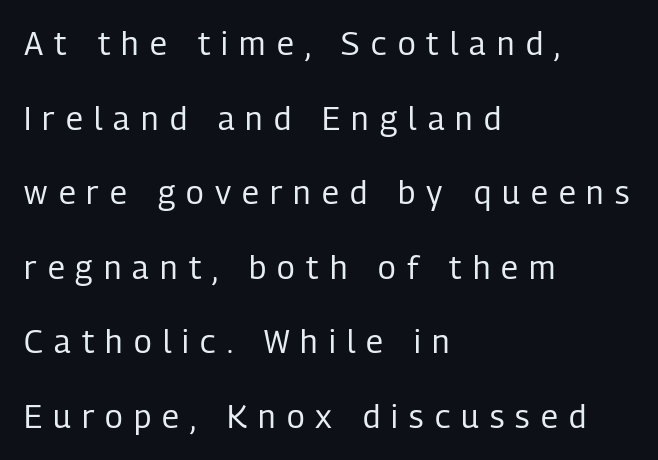
{"serif": "no", "italic": "no", "bold": "no", "weight": "regular", "width": "condensed", "stroke_contrast": "low", "x_height": "medium", "monospaced": "no", "underline": "no", "align": "left", "line_spacing": "loose", "line_spacing_ratio": 2.33, "letter_spacing": "wide", "letter_spacing_em": 0.35, "glyph_px": 32}
